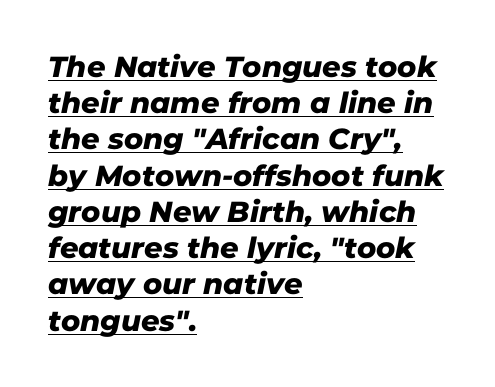
Q: Is the typeface a serif or a sans-serif typeface? A: Sans-serif.
Q: Is the text underlined? A: Yes.
Q: How is the paragraph aligned? A: Left-aligned.
Q: Is the spacing between letters normal or unusually wide? A: Normal.
Q: Is the spacing between lines tight, normal or loose? A: Normal.
Q: Width (condensed, normal, or wide)? A: Normal.
Q: Stroke contrast? A: Low.
Q: x-height? A: Medium.
Q: Monospaced? A: No.
